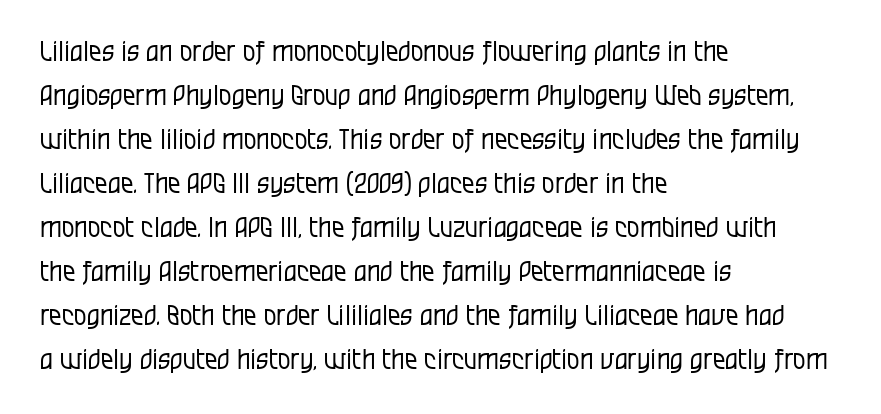
Q: Is the text bold? A: No.
Q: Is the text italic (slanted)? A: No, it is upright.
Q: Is the typeface a serif or a sans-serif typeface? A: Sans-serif.
Q: Is the text underlined? A: No.
Q: How is the paragraph aligned? A: Left-aligned.
Q: Is the spacing between letters normal or unusually wide? A: Normal.
Q: Is the spacing between lines tight, normal or loose? A: Normal.
Q: Width (condensed, normal, or wide)? A: Condensed.
Q: Stroke contrast? A: Low.
Q: x-height? A: Large.
Q: Monospaced? A: No.
